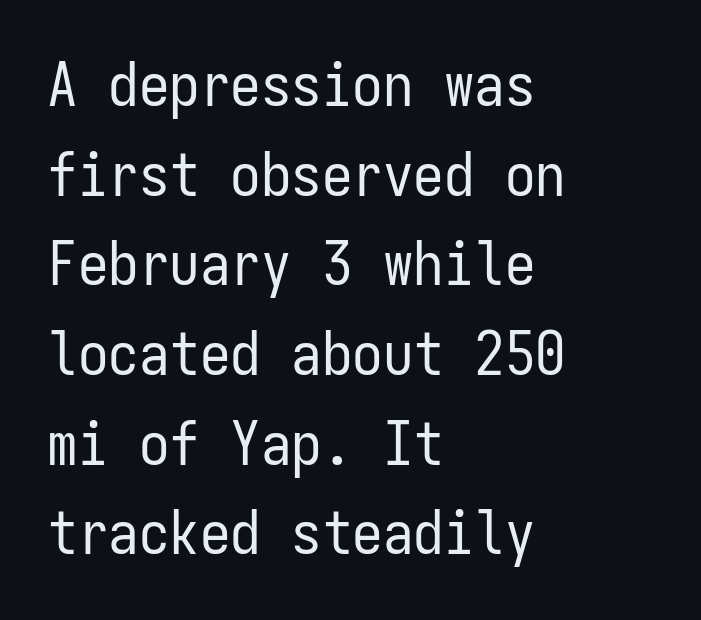
{"serif": "no", "italic": "no", "bold": "no", "weight": "regular", "width": "condensed", "stroke_contrast": "low", "x_height": "medium", "monospaced": "yes", "underline": "no", "align": "left", "line_spacing": "normal", "line_spacing_ratio": 1.47, "letter_spacing": "normal", "letter_spacing_em": 0.0, "glyph_px": 61}
